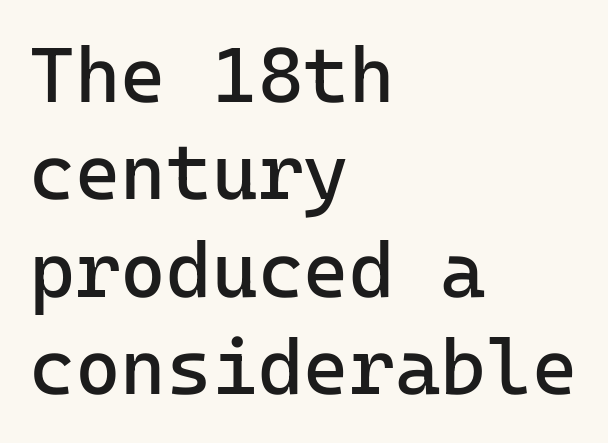
The tracking reads as untouched default to a designer's eye. The weight would be labelled regular, book, light, or lighter still. Is this a sans? Yes — the strokes have no serifs. This sample keeps an unexceptional amount of space between lines. The passage is arranged the way most books set body copy — flush left.
